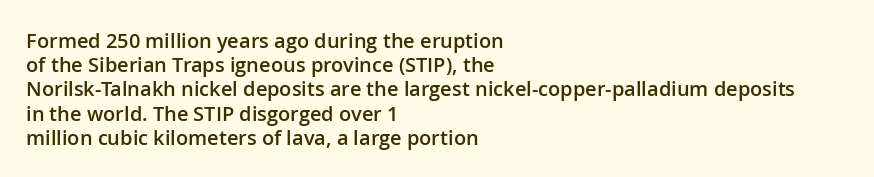
Q: Is the text bold? A: Semi-bold.
Q: Is the text italic (slanted)? A: No, it is upright.
Q: Is the text underlined? A: No.
Q: How is the paragraph aligned? A: Left-aligned.
Q: Is the spacing between letters normal or unusually wide? A: Normal.
